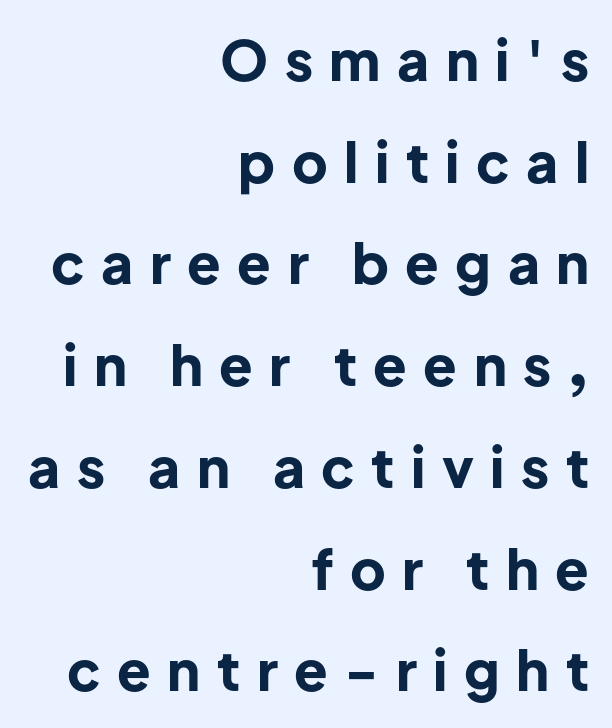
Line endings align vertically; line beginnings do not. These lines carry a lot of weight — the face is fully bold. Are there feet on the stems? There aren't — it's a sans. This is the regular roman posture of the typeface. Is the letter spacing exaggerated? Yes — the characters are pushed far apart. Varying glyph widths throughout — classic text-font behaviour.
